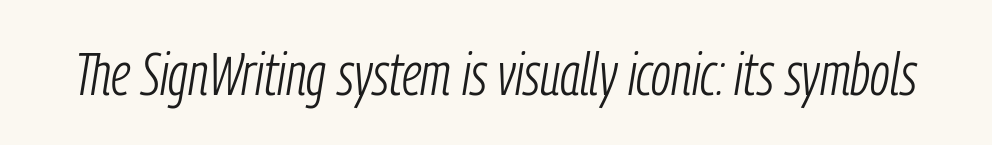
Nobody drew a line under any word here. Every character sits at an angle, as italics do. Character widths vary here, with narrow letters taking less room than wide ones. Unbolded letterforms with no extra heft. In terms of letterspacing, this is plain default setting.
